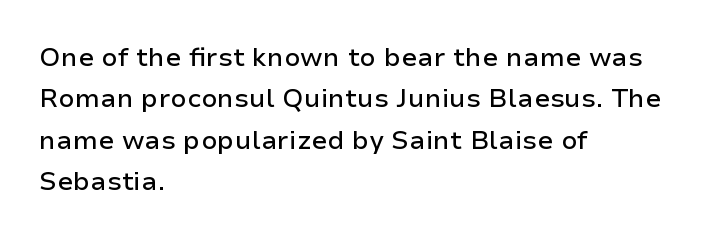
Honestly, there is no underline to notice here at all. Nothing unusual about the tracking: characters are spaced as the font intends. These lines stack with their left ends in a neat column. Posture: vertical. Normally led — the rows are evenly, conventionally spaced.
